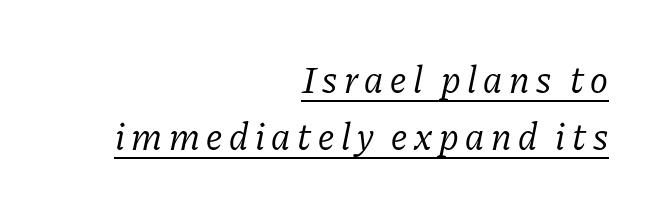
{"serif": "yes", "italic": "yes", "lean": "right", "slant_degrees": 11, "bold": "no", "weight": "regular", "width": "normal", "stroke_contrast": "low", "x_height": "medium", "monospaced": "no", "underline": "yes", "align": "right", "line_spacing": "normal", "line_spacing_ratio": 1.49, "glyph_px": 38}
